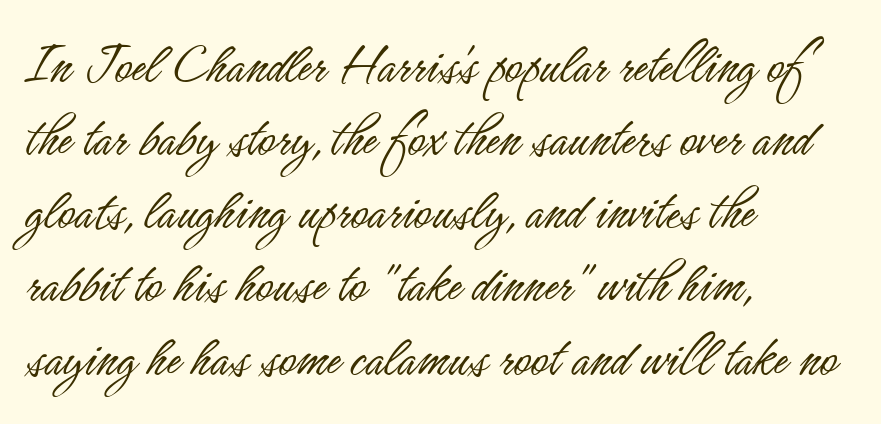
Q: Is the text bold? A: No.
Q: Is the text italic (slanted)? A: Yes.
Q: Is the typeface a serif or a sans-serif typeface? A: Sans-serif.
Q: Is the text underlined? A: No.
Q: How is the paragraph aligned? A: Left-aligned.
Q: Is the spacing between letters normal or unusually wide? A: Normal.
Q: Width (condensed, normal, or wide)? A: Condensed.
Q: Stroke contrast? A: Low.
Q: x-height? A: Small.
Q: Monospaced? A: No.
